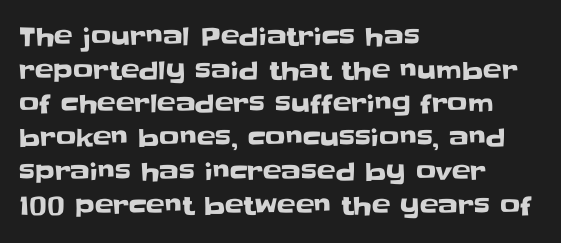
Caption: multi-line text, flush left, ragged right. The font's upright variant was chosen for this text. What stands out about the letter spacing? Nothing — it is the standard amount. Has an underline been added? It has not. This block has exactly the height ordinary leading produces.
